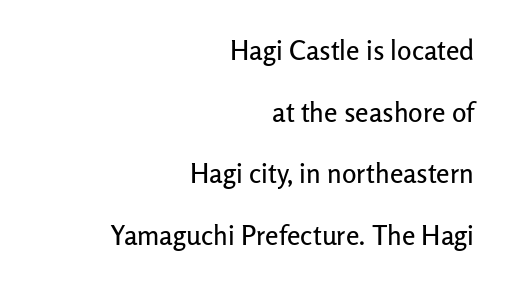
Q: Is the text italic (slanted)? A: No, it is upright.
Q: Is the text underlined? A: No.
Q: How is the paragraph aligned? A: Right-aligned.
Q: Is the spacing between letters normal or unusually wide? A: Normal.
Q: Is the spacing between lines tight, normal or loose? A: Loose.
